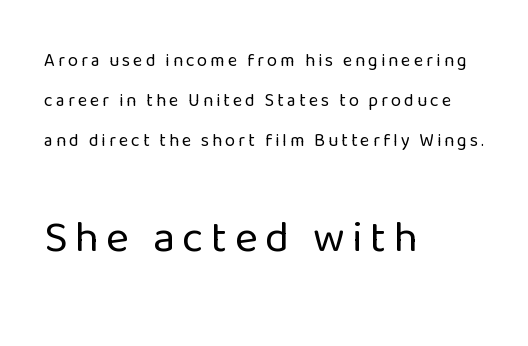
The image shows 44 px regular-weight sans-serif type, upright; set left-aligned, loose line spacing (2.22x), not underlined; the second (bottom) block is 2.44x larger; low stroke contrast and a medium x-height.
